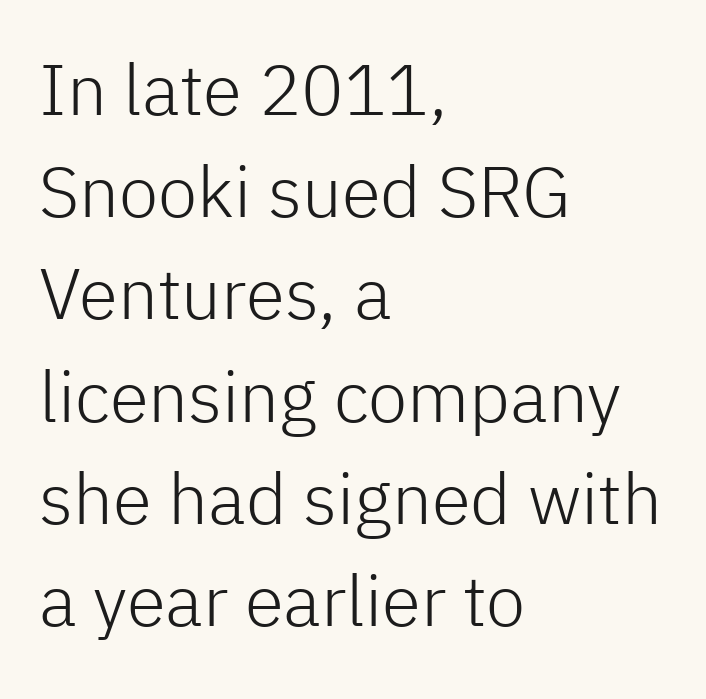
Proportional: the letters do not fall into vertical columns. Short and long lines alike share a common starting point at left. The lettering holds an erect, upright posture throughout. Counters stay open thanks to moderate or lighter strokes. To sum up the face: it is a sans, with no serifs.
